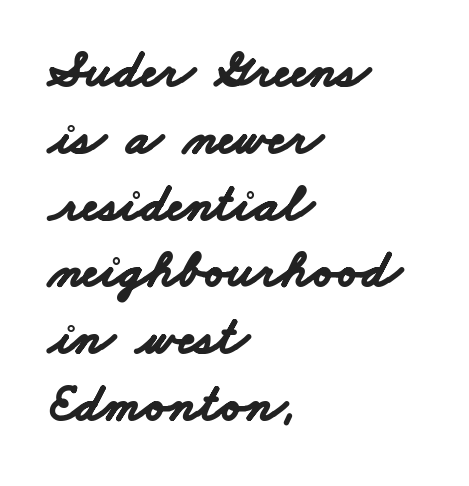
Q: Is the text bold? A: Yes.
Q: Is the typeface a serif or a sans-serif typeface? A: Sans-serif.
Q: Is the text underlined? A: No.
Q: How is the paragraph aligned? A: Left-aligned.
Q: Is the spacing between letters normal or unusually wide? A: Normal.
Q: Is the spacing between lines tight, normal or loose? A: Normal.
Q: Width (condensed, normal, or wide)? A: Wide.
Q: Stroke contrast? A: Low.
Q: x-height? A: Small.
Q: Monospaced? A: No.
